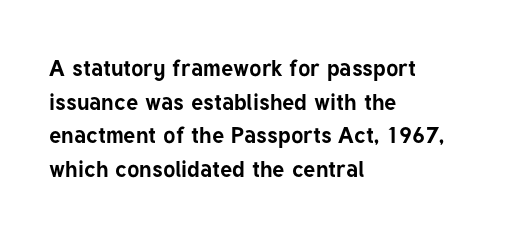
Q: Is the text bold? A: Yes.
Q: Is the text italic (slanted)? A: No, it is upright.
Q: Is the text underlined? A: No.
Q: How is the paragraph aligned? A: Left-aligned.
Q: Is the spacing between letters normal or unusually wide? A: Normal.
Q: Is the spacing between lines tight, normal or loose? A: Normal.
